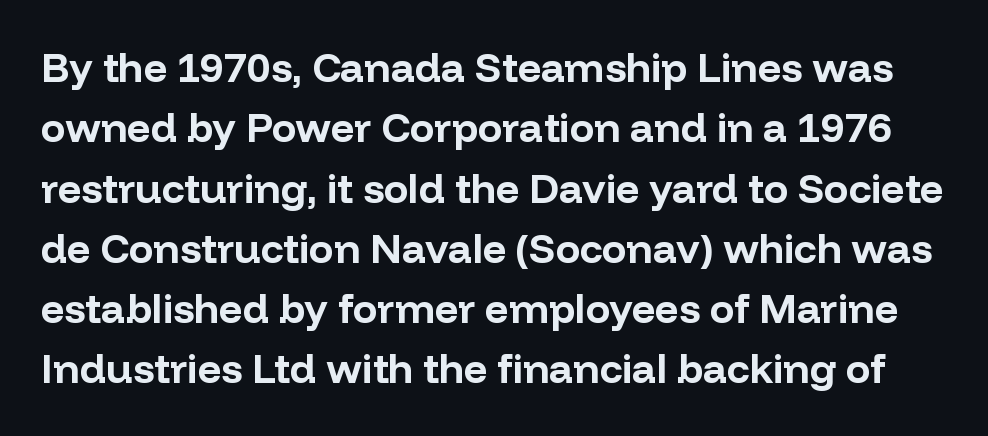
Q: Is the text bold? A: Yes.
Q: Is the text italic (slanted)? A: No, it is upright.
Q: Is the typeface a serif or a sans-serif typeface? A: Sans-serif.
Q: Is the text underlined? A: No.
Q: Is the spacing between letters normal or unusually wide? A: Normal.
Q: Is the spacing between lines tight, normal or loose? A: Normal.
Q: Width (condensed, normal, or wide)? A: Normal.
Q: Stroke contrast? A: Low.
Q: x-height? A: Medium.
Q: Monospaced? A: No.
